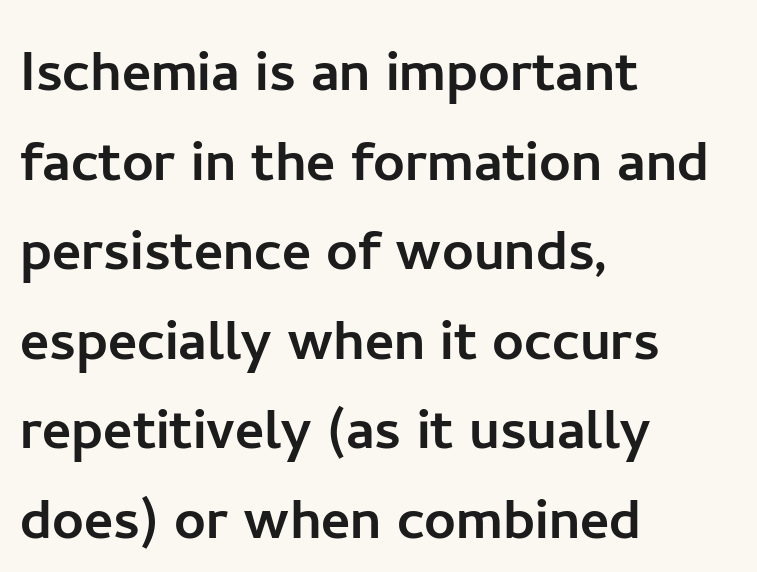
Only glyphs here, with clear space below each row. Is there any slant? The stems are plumb. In terms of letterspacing, this is plain default setting. Character widths vary here, with narrow letters taking less room than wide ones.
